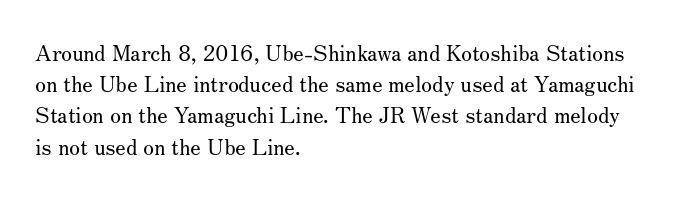
Every row of glyphs begins at an identical x-position on the left. The typesetting does not lean heavy: it is not bold. One glance says typical: line gaps are just what's usual. Underlining? Definitely not there.
